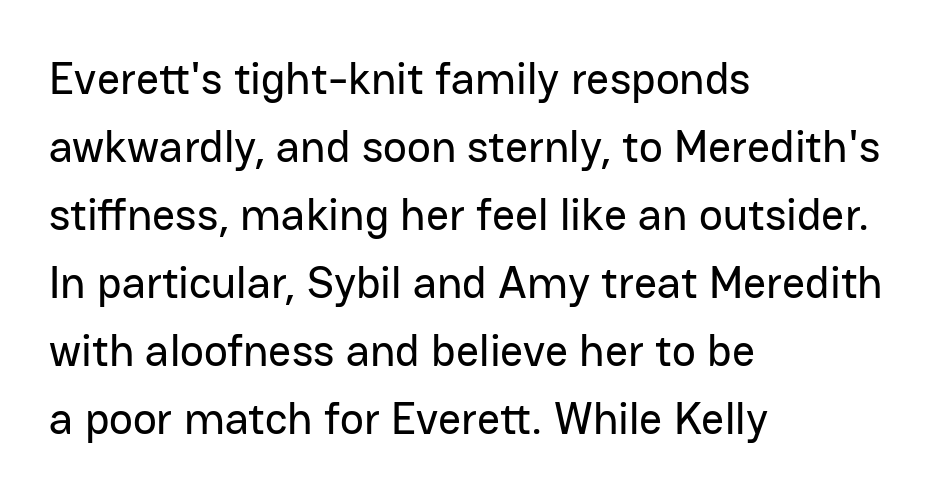
Q: Is the text italic (slanted)? A: No, it is upright.
Q: Is the typeface a serif or a sans-serif typeface? A: Sans-serif.
Q: Is the text underlined? A: No.
Q: How is the paragraph aligned? A: Left-aligned.
Q: Is the spacing between letters normal or unusually wide? A: Normal.
Q: Is the spacing between lines tight, normal or loose? A: Normal.
Q: Width (condensed, normal, or wide)? A: Normal.
Q: Stroke contrast? A: Low.
Q: x-height? A: Medium.
Q: Monospaced? A: No.
